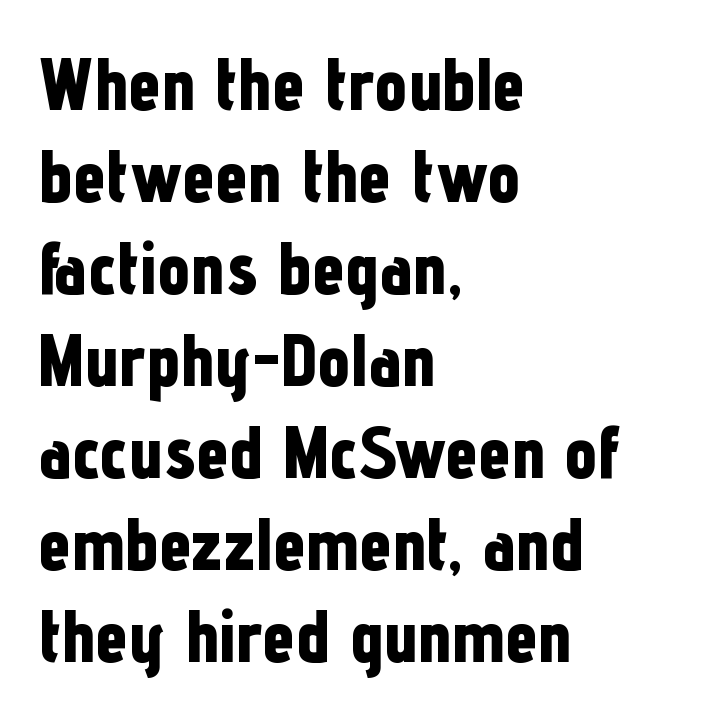
The image shows 73 px bold, condensed sans-serif type, upright; set left-aligned, normal line spacing (1.26x), normal letter spacing, not underlined; low stroke contrast and a medium x-height.
